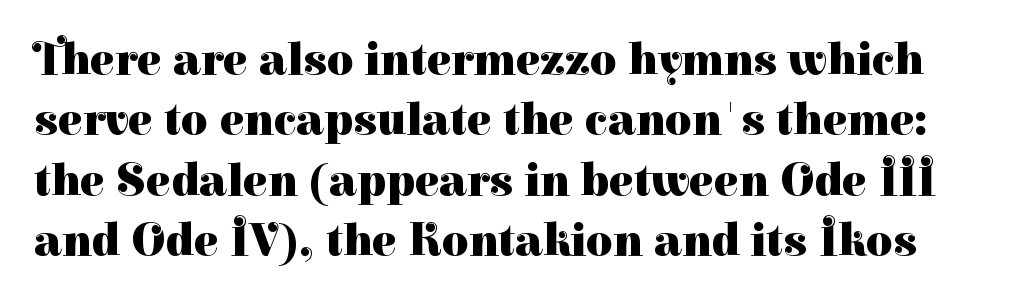
Q: Is the text bold? A: Yes.
Q: Is the text italic (slanted)? A: No, it is upright.
Q: Is the typeface a serif or a sans-serif typeface? A: Serif.
Q: Is the text underlined? A: No.
Q: Is the spacing between letters normal or unusually wide? A: Normal.
Q: Is the spacing between lines tight, normal or loose? A: Normal.
Q: Width (condensed, normal, or wide)? A: Normal.
Q: Stroke contrast? A: High.
Q: x-height? A: Medium.
Q: Monospaced? A: No.
